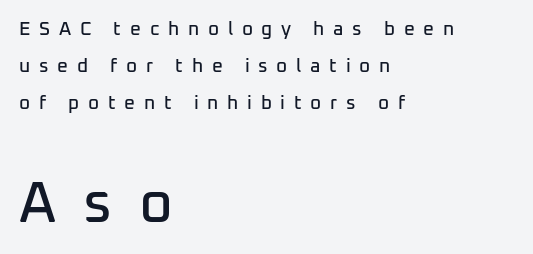
Q: Is the text italic (slanted)? A: No, it is upright.
Q: Is the typeface a serif or a sans-serif typeface? A: Sans-serif.
Q: Is the text underlined? A: No.
Q: How is the paragraph aligned? A: Left-aligned.
Q: Is the spacing between letters normal or unusually wide? A: Unusually wide.
Q: Is the spacing between lines tight, normal or loose? A: Loose.
Q: Which block of text is set in a larger size, the first (top) or the second (bottom)? A: The second (bottom) one.
Q: Width (condensed, normal, or wide)? A: Normal.
Q: Stroke contrast? A: Low.
Q: x-height? A: Medium.
Q: Monospaced? A: No.
